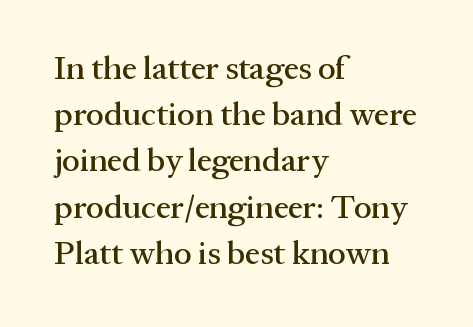
{"serif": "yes", "italic": "no", "width": "normal", "stroke_contrast": "medium", "x_height": "medium", "monospaced": "no", "underline": "no", "align": "left", "line_spacing": "normal", "line_spacing_ratio": 1.4, "letter_spacing": "normal", "letter_spacing_em": 0.0, "glyph_px": 33}
